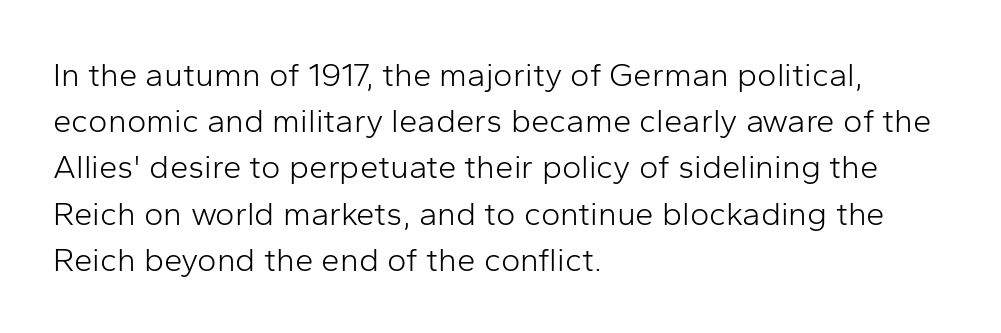
Leading: standard. Look at the bottom of the vertical strokes: they stop flat, with no serifs. Posture: vertical. Does extra space separate the letters? No, they use regular spacing.
